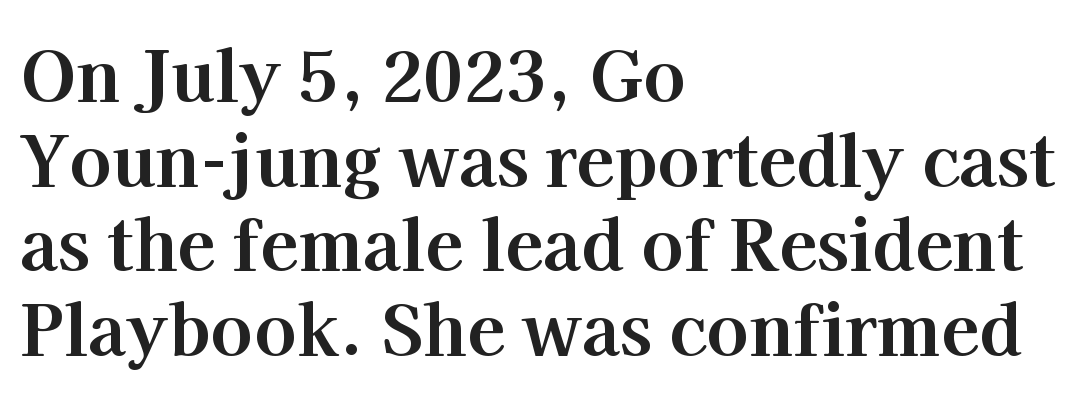
The image shows 70 px bold serif type, upright; set left-aligned, line spacing 1.21x, normal letter spacing, not underlined; high stroke contrast and a medium x-height.
